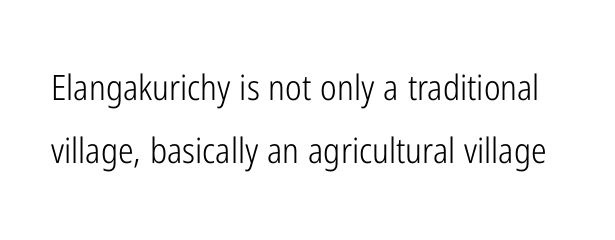
The specimen omits any rule beneath the text block's lines. Compared with a typical body face, this is equally light or lighter still. Is the letter spacing exaggerated? No — it looks like the ordinary default. Serifs: no, the terminals of the letterforms are clean. Do the characters align in a grid? No, the font is proportional. The letters stand upright; this is a roman face.
